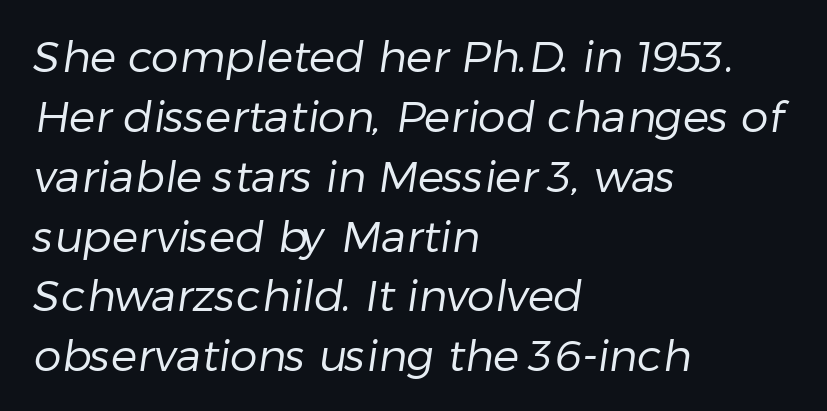
The image shows 44 px regular-weight sans-serif type; set left-aligned, normal line spacing (1.36x), normal letter spacing, not underlined; low stroke contrast and a medium x-height.
